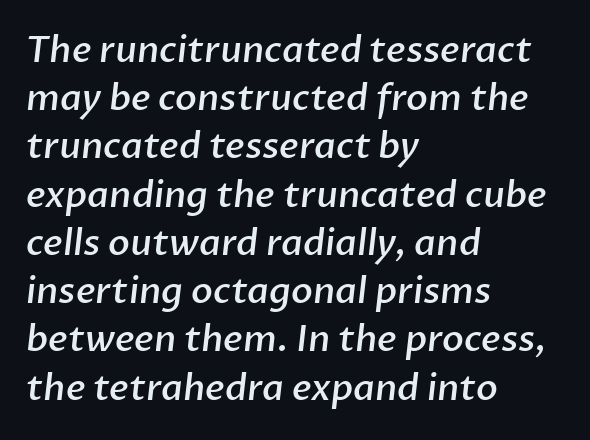
Q: Is the text bold? A: Semi-bold.
Q: Is the typeface a serif or a sans-serif typeface? A: Sans-serif.
Q: Is the text underlined? A: No.
Q: How is the paragraph aligned? A: Left-aligned.
Q: Is the spacing between letters normal or unusually wide? A: Normal.
Q: Is the spacing between lines tight, normal or loose? A: Normal.
Q: Width (condensed, normal, or wide)? A: Normal.
Q: Stroke contrast? A: Low.
Q: x-height? A: Medium.
Q: Monospaced? A: No.
